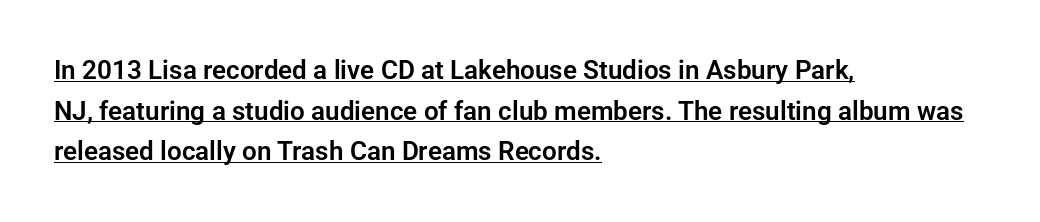
Q: Is the text italic (slanted)? A: No, it is upright.
Q: Is the text underlined? A: Yes.
Q: How is the paragraph aligned? A: Left-aligned.
Q: Is the spacing between letters normal or unusually wide? A: Normal.
Q: Is the spacing between lines tight, normal or loose? A: Normal.
